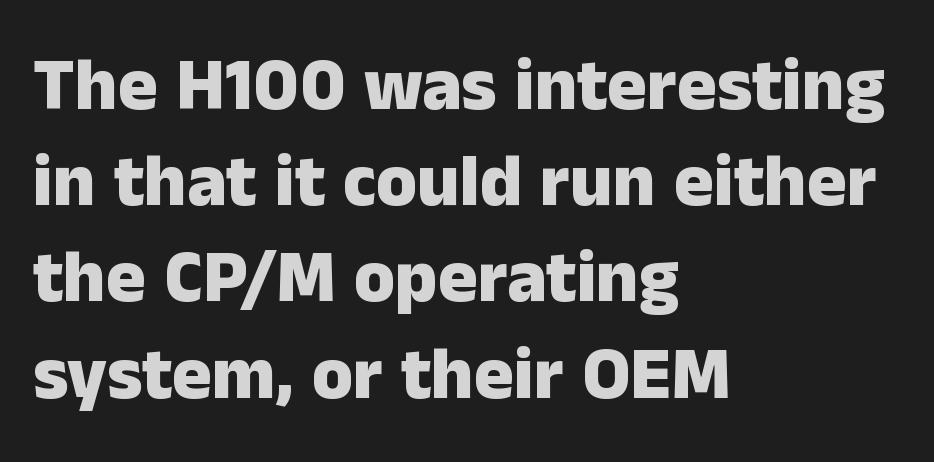
The face used here is proportionally spaced, like ordinary book or web type. The glyphs have the mass of a bold cut. A normal amount of white space separates one row of letters from the next. Is this a sans? Yes — the strokes have no serifs.
